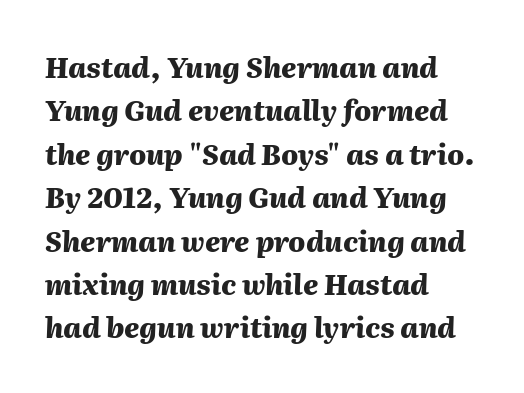
The image shows 28 px heavy type, italic (leaning right); set left-aligned, normal line spacing (1.55x), normal letter spacing, not underlined; medium stroke contrast and a medium x-height.
